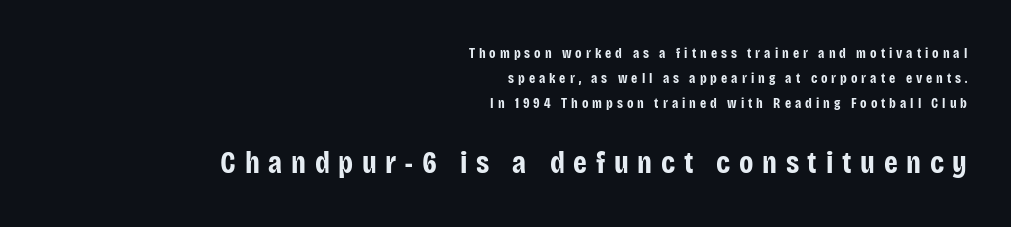
The image shows 31 px bold, condensed sans-serif type, upright; set right-aligned, line spacing 1.8x, unusually wide letter spacing (+0.28 em), not underlined; the second (bottom) block is 2.21x larger; low stroke contrast and a large x-height.
